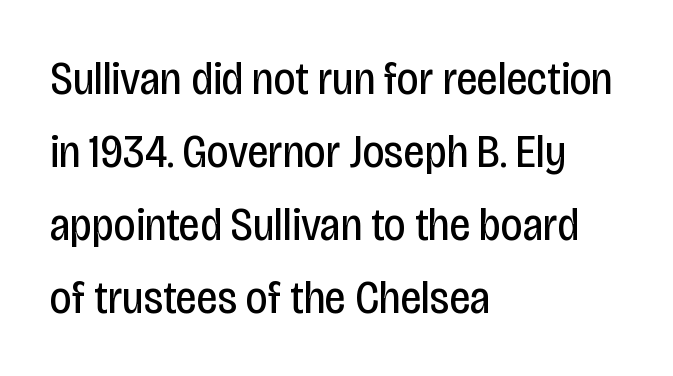
The image shows 47 px regular-weight, condensed sans-serif type, upright; set left-aligned, normal line spacing (1.55x), normal letter spacing, not underlined; low stroke contrast and a large x-height.
